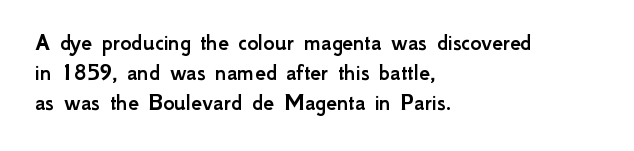
This sample uses an upright cut, with every glyph sitting square on the baseline. The space beneath each line is pristine and unruled. Short note: letters normally spaced. A classic flush-left, rag-right setting is used for this passage.
